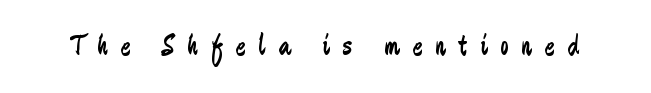
{"serif": "no", "bold": "no", "weight": "regular", "width": "condensed", "stroke_contrast": "low", "x_height": "small", "monospaced": "no", "underline": "no", "letter_spacing": "wide", "letter_spacing_em": 0.43, "glyph_px": 30}
